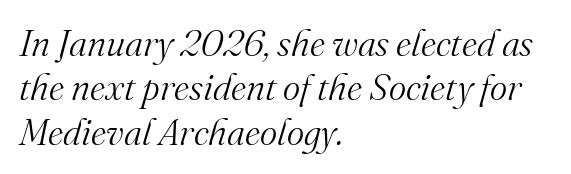
{"serif": "yes", "italic": "yes", "lean": "right", "slant_degrees": 16, "bold": "no", "weight": "light", "width": "normal", "stroke_contrast": "medium", "x_height": "small", "monospaced": "no", "underline": "no", "align": "left", "line_spacing_ratio": 1.2, "letter_spacing": "normal", "letter_spacing_em": 0.0, "glyph_px": 37}
